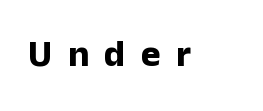
Q: Is the text bold? A: Yes.
Q: Is the text italic (slanted)? A: No, it is upright.
Q: Is the typeface a serif or a sans-serif typeface? A: Sans-serif.
Q: Is the text underlined? A: No.
Q: Is the spacing between letters normal or unusually wide? A: Unusually wide.
Q: Width (condensed, normal, or wide)? A: Normal.
Q: Stroke contrast? A: Low.
Q: x-height? A: Medium.
Q: Monospaced? A: No.
